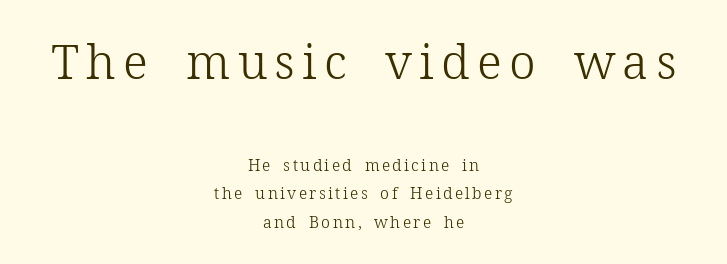
Q: Is the text bold? A: No.
Q: Is the text italic (slanted)? A: No, it is upright.
Q: Is the typeface a serif or a sans-serif typeface? A: Serif.
Q: Is the text underlined? A: No.
Q: How is the paragraph aligned? A: Centered.
Q: Which block of text is set in a larger size, the first (top) or the second (bottom)? A: The first (top) one.
Q: Width (condensed, normal, or wide)? A: Normal.
Q: Stroke contrast? A: Low.
Q: x-height? A: Medium.
Q: Monospaced? A: No.
